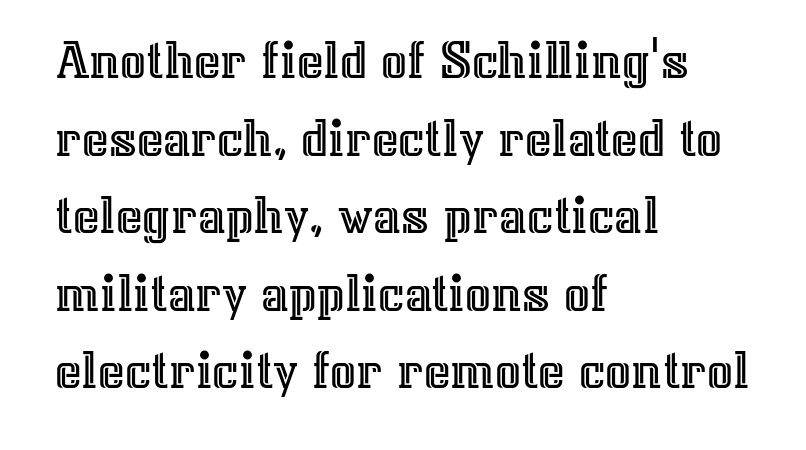
Q: Is the text italic (slanted)? A: No, it is upright.
Q: Is the text underlined? A: No.
Q: How is the paragraph aligned? A: Left-aligned.
Q: Is the spacing between letters normal or unusually wide? A: Normal.
Q: Is the spacing between lines tight, normal or loose? A: Normal.
Q: Width (condensed, normal, or wide)? A: Normal.
Q: x-height? A: Medium.
Q: Monospaced? A: No.
